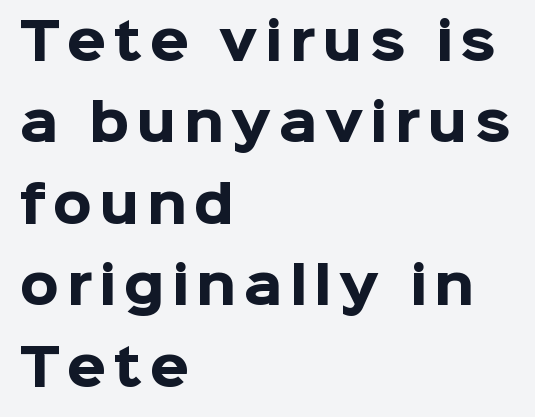
The leading is moderate, giving the passage an even texture. Emphasis by weight is at full strength: bold. Spacing verdict: proportional, widths tailored to each character. A typesetter would mark this as roman, not italic. No feet cap the strokes, marking this as sans-serif type. Letters rest on an invisible, unmarked baseline.
